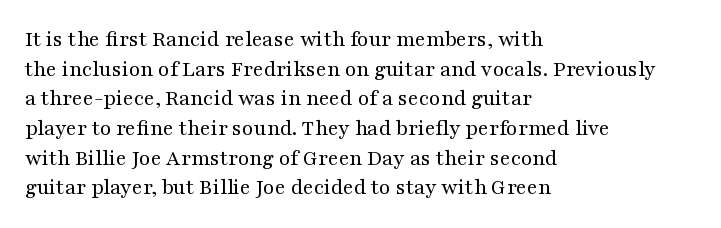
The image shows 23 px text type, upright; set left-aligned, normal line spacing (1.29x), normal letter spacing, not underlined.
